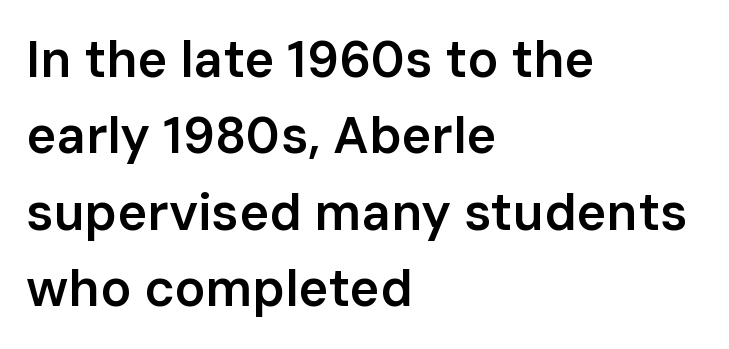
{"serif": "no", "italic": "no", "bold": "semi", "weight": "semibold", "width": "normal", "stroke_contrast": "low", "x_height": "medium", "monospaced": "no", "underline": "no", "align": "left", "line_spacing": "normal", "line_spacing_ratio": 1.5, "letter_spacing": "normal", "letter_spacing_em": 0.0, "glyph_px": 51}
